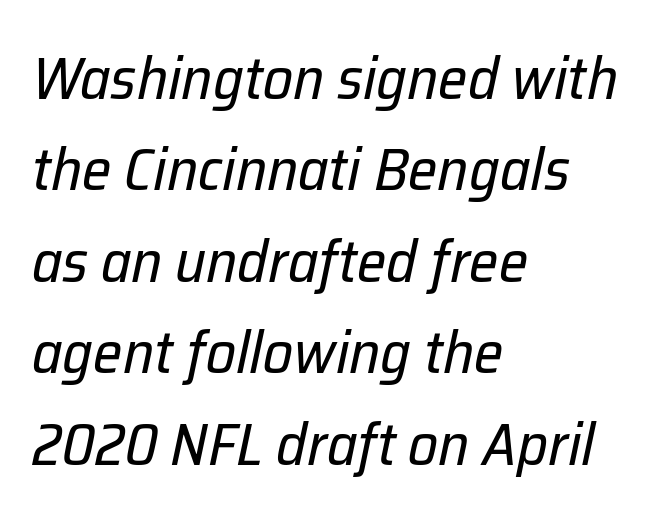
The image shows 59 px regular-weight type, italic (leaning right); set left-aligned, normal line spacing (1.55x), normal letter spacing, not underlined; low stroke contrast and a medium x-height.
